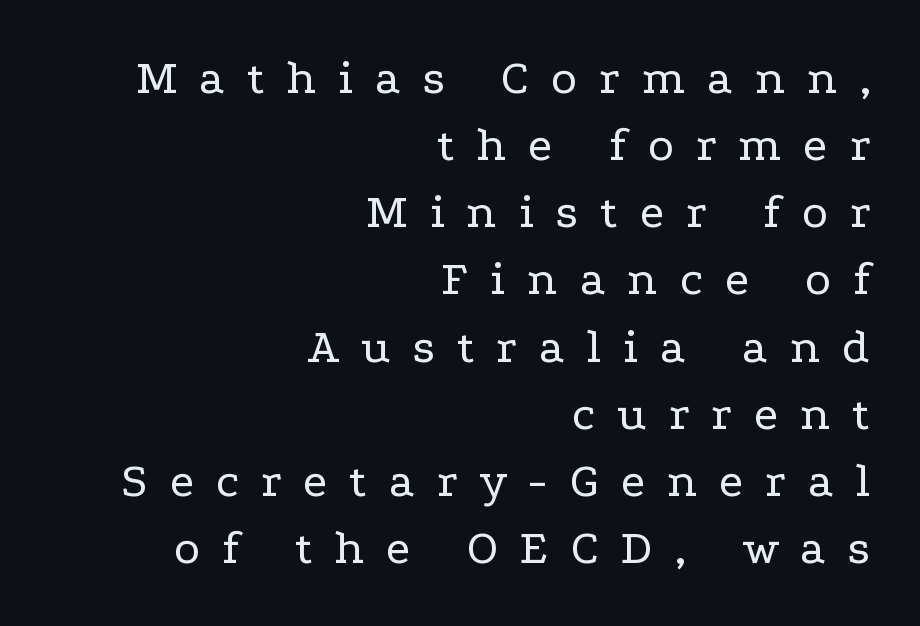
{"serif": "yes", "italic": "no", "bold": "no", "weight": "regular", "width": "wide", "stroke_contrast": "low", "x_height": "medium", "monospaced": "no", "underline": "no", "align": "right", "line_spacing": "normal", "line_spacing_ratio": 1.37, "letter_spacing": "wide", "letter_spacing_em": 0.45, "glyph_px": 49}
